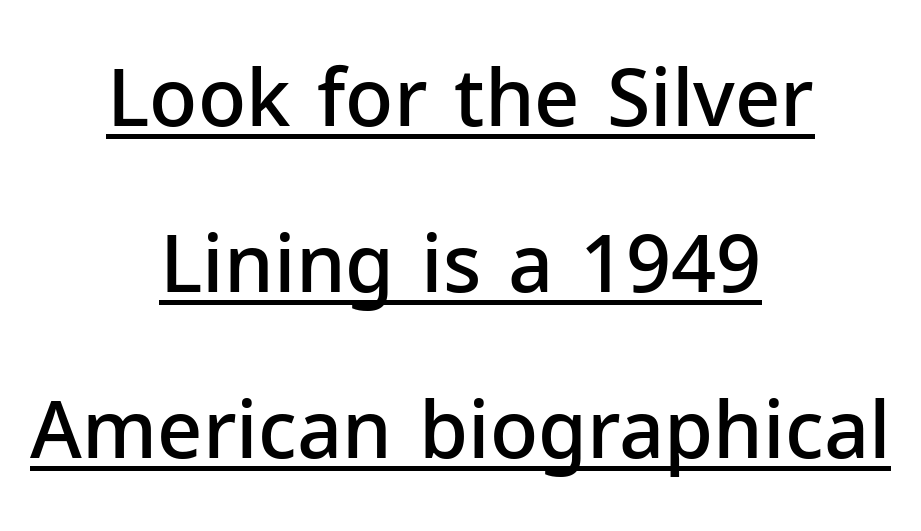
Q: Is the text bold? A: Semi-bold.
Q: Is the text italic (slanted)? A: No, it is upright.
Q: Is the typeface a serif or a sans-serif typeface? A: Sans-serif.
Q: Is the text underlined? A: Yes.
Q: How is the paragraph aligned? A: Centered.
Q: Is the spacing between letters normal or unusually wide? A: Normal.
Q: Is the spacing between lines tight, normal or loose? A: Loose.
Q: Width (condensed, normal, or wide)? A: Normal.
Q: Stroke contrast? A: Low.
Q: x-height? A: Medium.
Q: Monospaced? A: No.
